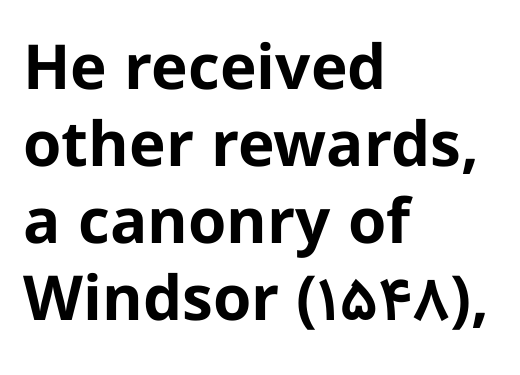
Q: Is the text bold? A: Yes.
Q: Is the text italic (slanted)? A: No, it is upright.
Q: Is the typeface a serif or a sans-serif typeface? A: Sans-serif.
Q: Is the text underlined? A: No.
Q: How is the paragraph aligned? A: Left-aligned.
Q: Is the spacing between letters normal or unusually wide? A: Normal.
Q: Width (condensed, normal, or wide)? A: Normal.
Q: Stroke contrast? A: Low.
Q: x-height? A: Medium.
Q: Monospaced? A: No.
